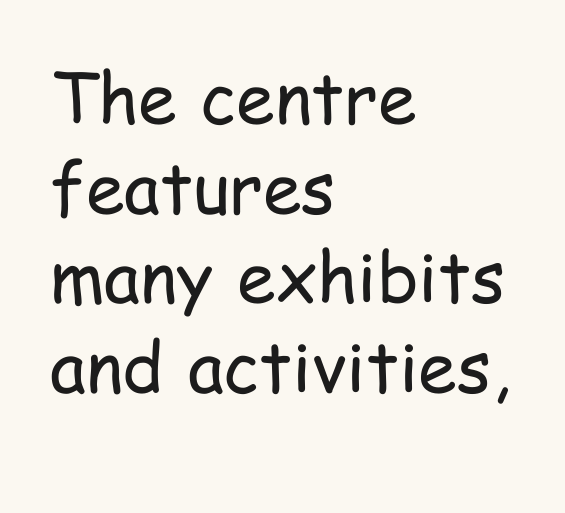
This sample uses plain, unmodified letter spacing. Any mark beneath the type? The region is blank. Is the type heavy? It reads as light-to-regular instead. Leading: standard. Each letter keeps its own natural width here, so spacing adapts to shape.
